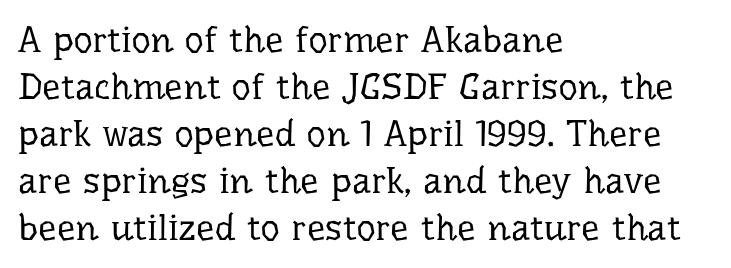
Characters follow at the spacing the type designer built in. On a weight scale, this lands at 450 or below. Where is the straight margin? On the left. The block of text has a typical density, with ordinary space between rows. You could not count columns in this text — the font is proportionally spaced.
